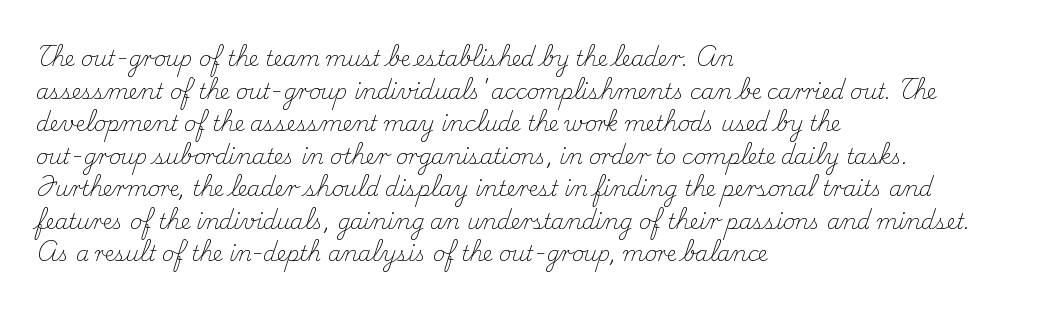
Here the glyphs are tracked normally, forming tight word shapes. Descenders hang freely into open space. Line beginnings align vertically; line endings do not. The rows are spaced the way most documents space them.
